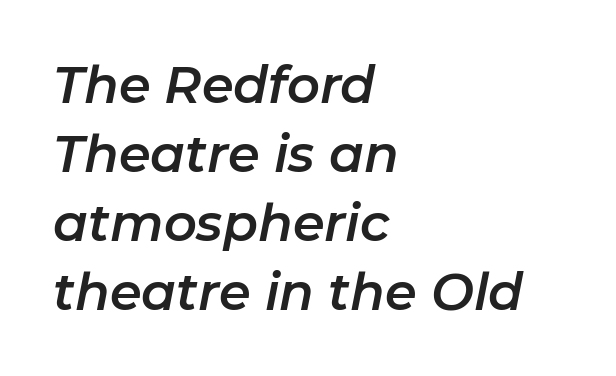
{"italic": "yes", "lean": "right", "slant_degrees": 11, "width": "normal", "stroke_contrast": "low", "x_height": "medium", "monospaced": "no", "underline": "no", "align": "left", "line_spacing": "normal", "line_spacing_ratio": 1.35, "letter_spacing": "normal", "letter_spacing_em": 0.0, "glyph_px": 51}
